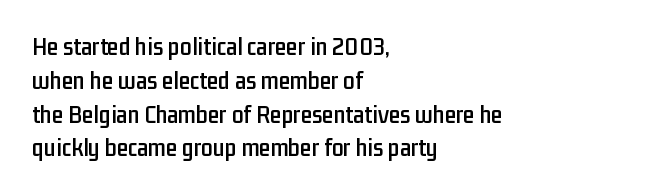
The image shows 26 px text type, upright; set left-aligned, normal line spacing (1.3x), normal letter spacing, not underlined.
